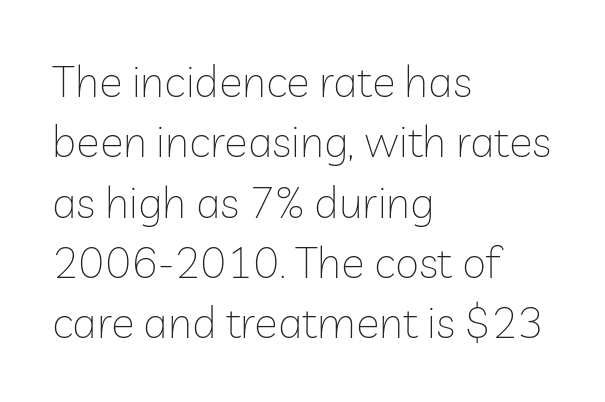
Casual observation: everything's shoved over to the left. Tracking here is standard; glyphs follow each other at the usual distance. The foot of each line stays bare and open. When letters stand straight like this, we call the style roman or upright. Bold? No — there's no thickening of the strokes.
